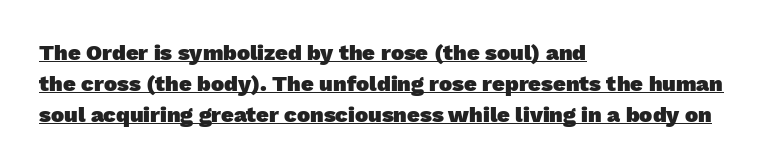
Heavy, bold letterforms. The leading is moderate, giving the passage an even texture. Students, note that the glyphs here touch the page at normal intervals. Layout note: lines flush left. The words here are underlined.
